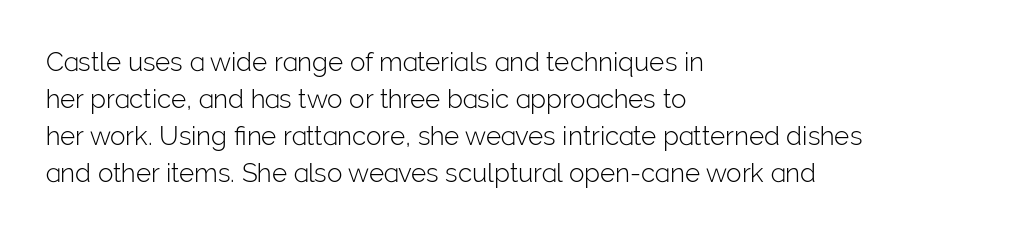
The image shows 26 px text type, upright; set left-aligned, normal line spacing (1.42x), normal letter spacing, not underlined.
